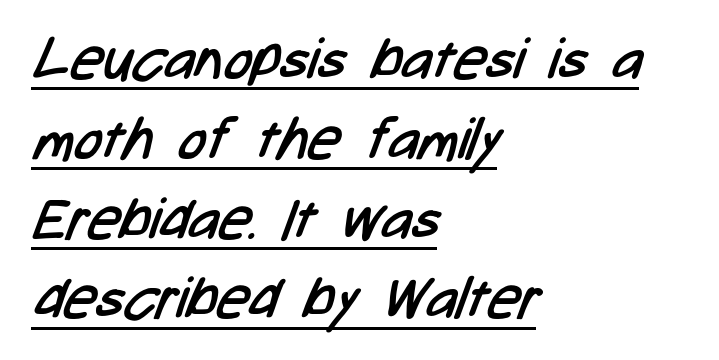
Q: Is the text bold? A: No.
Q: Is the typeface a serif or a sans-serif typeface? A: Sans-serif.
Q: Is the text underlined? A: Yes.
Q: How is the paragraph aligned? A: Left-aligned.
Q: Is the spacing between letters normal or unusually wide? A: Normal.
Q: Is the spacing between lines tight, normal or loose? A: Normal.
Q: Width (condensed, normal, or wide)? A: Condensed.
Q: Stroke contrast? A: Low.
Q: x-height? A: Medium.
Q: Monospaced? A: No.
